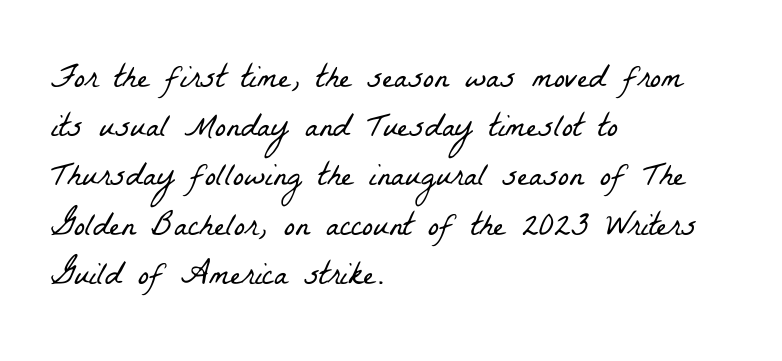
The image shows 33 px light, condensed serif type; set left-aligned, normal line spacing (1.49x), normal letter spacing, not underlined; low stroke contrast and a medium x-height.
